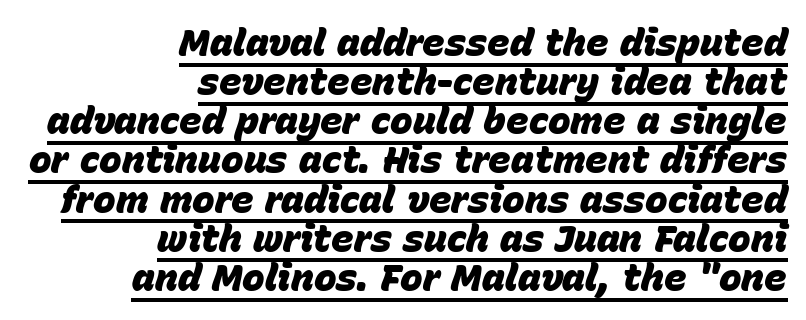
The image shows 38 px heavy type, italic (leaning right); set right-aligned, tight line spacing (1.03x), normal letter spacing, underlined; low stroke contrast and a large x-height.
